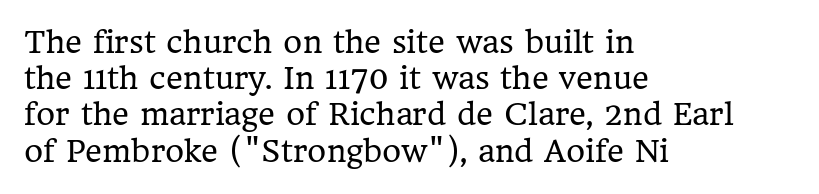
The space between consecutive lines is moderate. Tall strokes in this sample are plumb rather than angled. The letters sit at their default tracking, neither squeezed nor spread. Old-style or modern, the face here clearly has serifs. Every row of glyphs begins at an identical x-position on the left.
